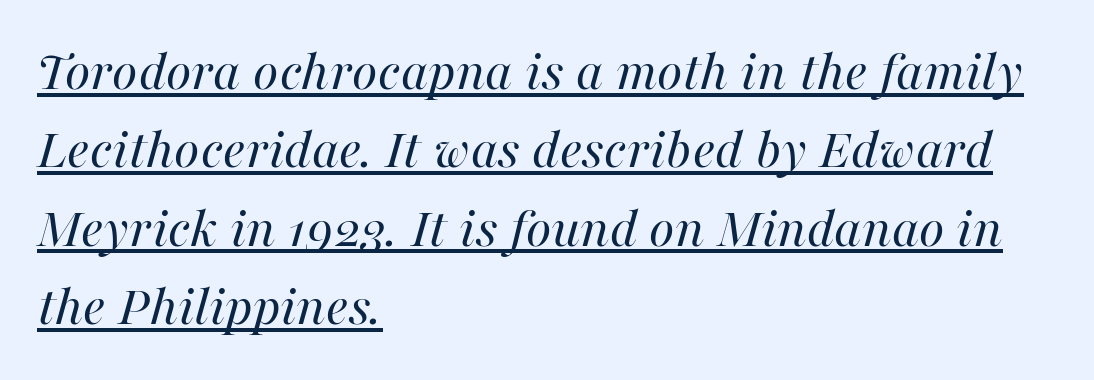
The rendering uses the underline text-decoration. The typeface has the unassuming heft of standard copy or less. The paragraph has a hard left edge and a soft right edge. Reading down the column, the eye jumps a familiar distance to each next line. A typesetter would mark this as italic. Short note: letters normally spaced.
